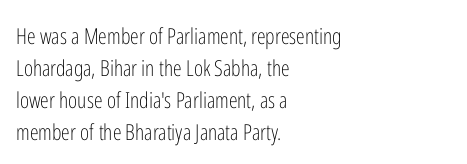
{"italic": "no", "bold": "no", "underline": "no", "align": "left", "line_spacing": "normal", "line_spacing_ratio": 1.45, "letter_spacing": "normal", "letter_spacing_em": 0.0, "glyph_px": 22}
